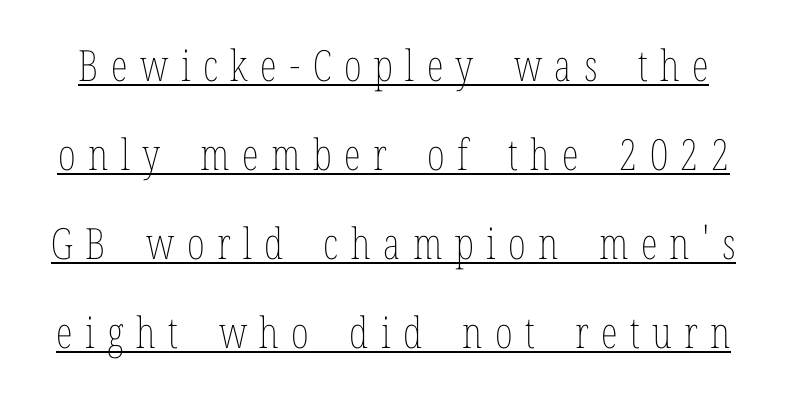
Q: Is the text bold? A: No.
Q: Is the text italic (slanted)? A: No, it is upright.
Q: Is the text underlined? A: Yes.
Q: Is the spacing between letters normal or unusually wide? A: Unusually wide.
Q: Is the spacing between lines tight, normal or loose? A: Loose.
Q: Width (condensed, normal, or wide)? A: Condensed.
Q: Stroke contrast? A: Low.
Q: x-height? A: Medium.
Q: Monospaced? A: No.
